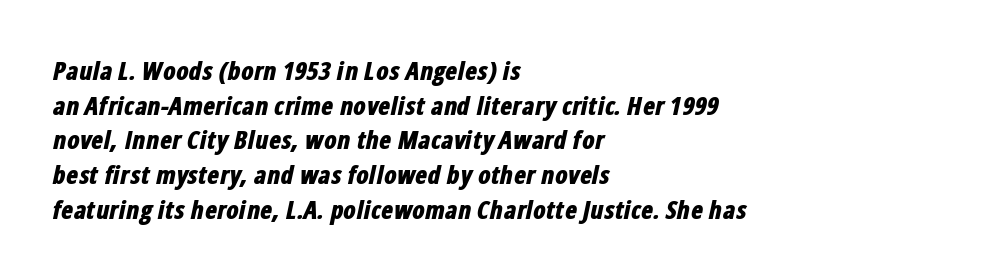
{"italic": "yes", "lean": "right", "slant_degrees": 12, "bold": "yes", "underline": "no", "align": "left", "line_spacing": "normal", "line_spacing_ratio": 1.39, "letter_spacing": "normal", "letter_spacing_em": 0.0, "glyph_px": 25}
